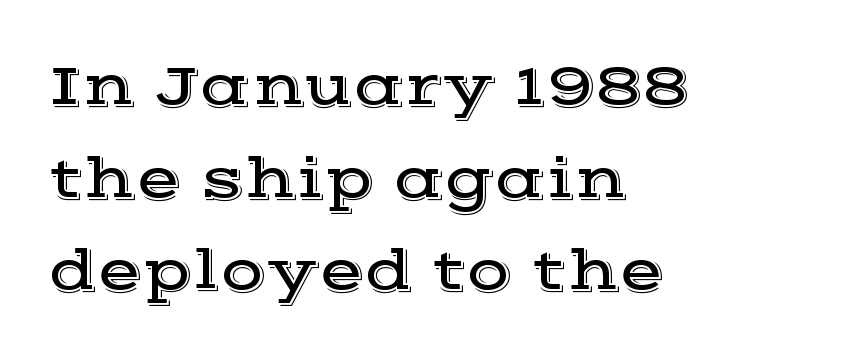
{"serif": "yes", "italic": "no", "width": "wide", "x_height": "medium", "monospaced": "no", "underline": "no", "align": "left", "line_spacing": "normal", "line_spacing_ratio": 1.57, "letter_spacing": "normal", "letter_spacing_em": 0.0, "glyph_px": 59}
